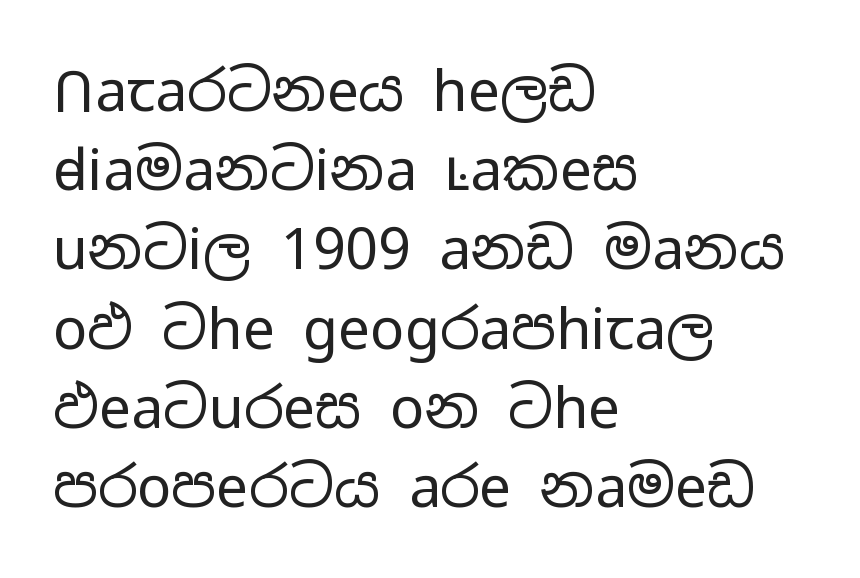
{"serif": "no", "italic": "no", "bold": "no", "weight": "regular", "width": "wide", "stroke_contrast": "low", "x_height": "medium", "monospaced": "no", "underline": "no", "align": "left", "line_spacing": "normal", "line_spacing_ratio": 1.39, "letter_spacing": "normal", "letter_spacing_em": 0.0, "glyph_px": 57}
